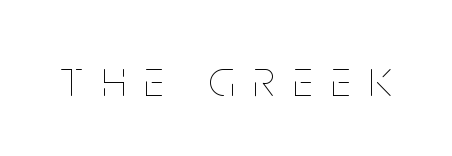
The image shows 51 px thin, condensed type, upright; set unusually wide letter spacing (+0.37 em), not underlined; low stroke contrast and a large x-height.
